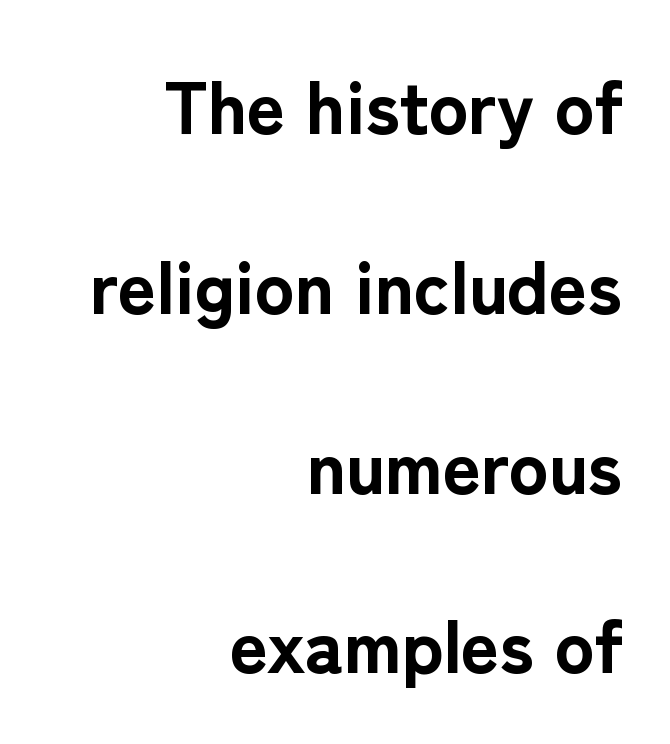
A student would call this right alignment; a typographer would say flush right, rag left. The lettering stays uniformly vertical, giving the passage a roman look. Spacing verdict: proportional, widths tailored to each character. A typesetter would call this zero additional tracking. Vertical spacing — loose.
